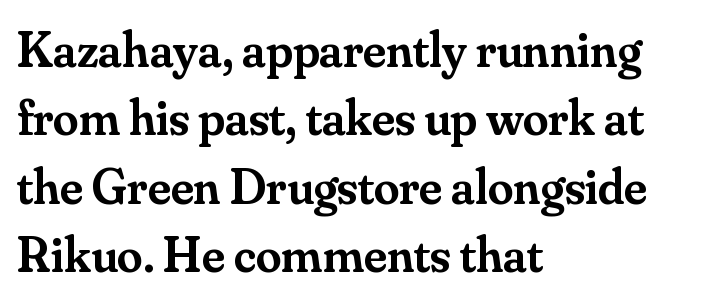
{"serif": "yes", "italic": "no", "bold": "semi", "weight": "semibold", "width": "normal", "stroke_contrast": "medium", "x_height": "small", "monospaced": "no", "underline": "no", "align": "left", "line_spacing": "normal", "line_spacing_ratio": 1.34, "letter_spacing": "normal", "letter_spacing_em": 0.0, "glyph_px": 51}
